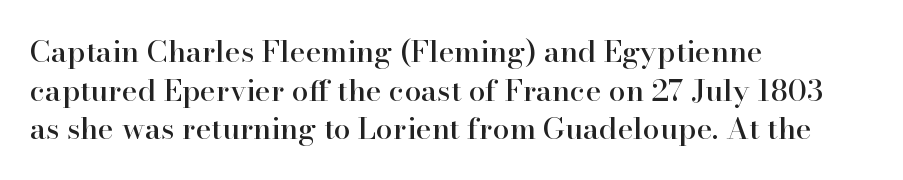
Unlike italic type, these characters show no tilt at all. A typesetter would call this proportional, since set widths differ per character. Observe the serifs anchoring each vertical stroke in this sample. Interline gaps are of average width in this sample. The setting favours the left margin, as ordinary paragraphs usually do.
